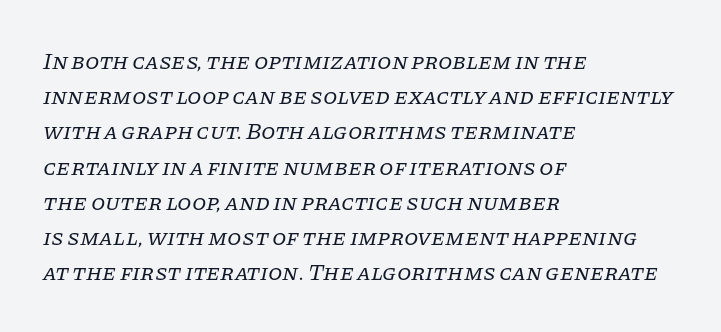
The image shows 23 px text type, italic (leaning right); set left-aligned, normal line spacing (1.53x), normal letter spacing, not underlined.
